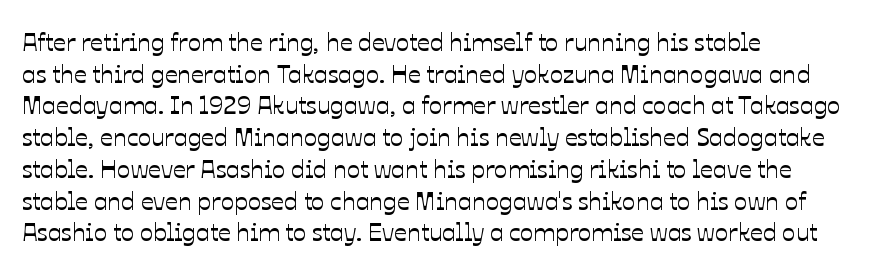
The image shows 25 px text type, upright; set left-aligned, normal line spacing (1.27x), normal letter spacing, not underlined.
